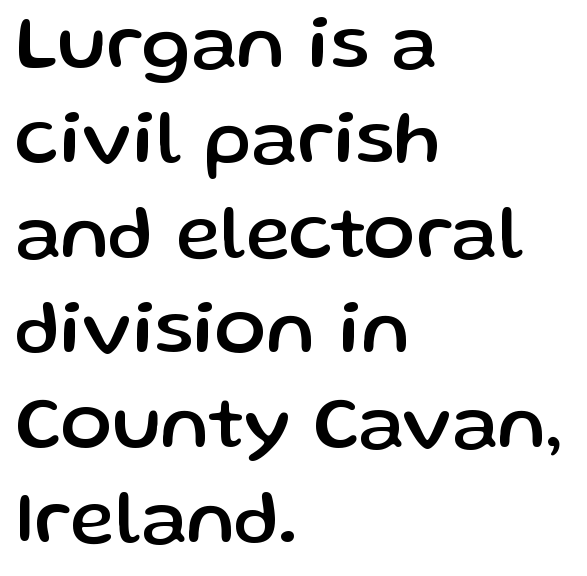
This sample is left-justified, so line endings fall wherever the words run out. Proportional: the letters do not fall into vertical columns. Descender tails drop into unmarked territory. One glance says typical: line gaps are just what's usual. Italic: no, the glyphs are upright roman. Is the letter spacing exaggerated? No — it looks like the ordinary default.
